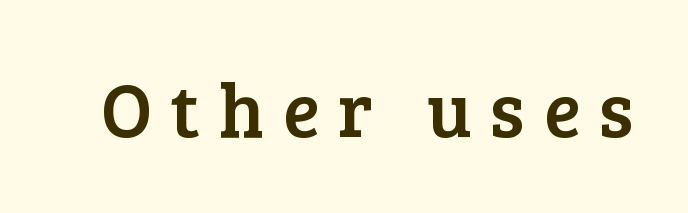
Q: Is the text italic (slanted)? A: No, it is upright.
Q: Is the typeface a serif or a sans-serif typeface? A: Serif.
Q: Is the text underlined? A: No.
Q: Is the spacing between letters normal or unusually wide? A: Unusually wide.
Q: Width (condensed, normal, or wide)? A: Normal.
Q: Stroke contrast? A: Low.
Q: x-height? A: Medium.
Q: Monospaced? A: No.
